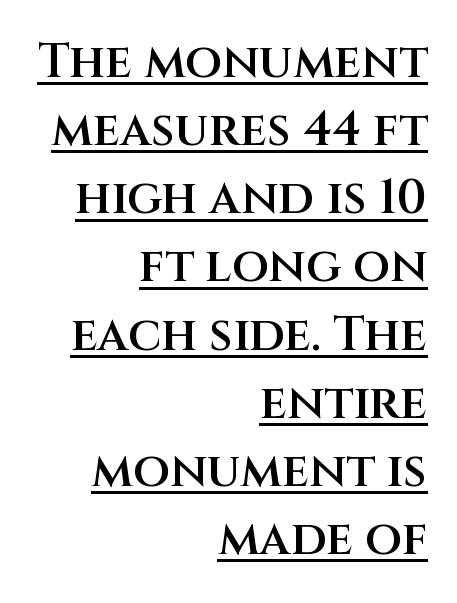
{"serif": "no", "italic": "no", "bold": "semi", "weight": "semibold", "width": "normal", "stroke_contrast": "medium", "x_height": "large", "monospaced": "no", "underline": "yes", "align": "right", "line_spacing": "normal", "line_spacing_ratio": 1.42, "letter_spacing": "normal", "letter_spacing_em": 0.0, "glyph_px": 48}
